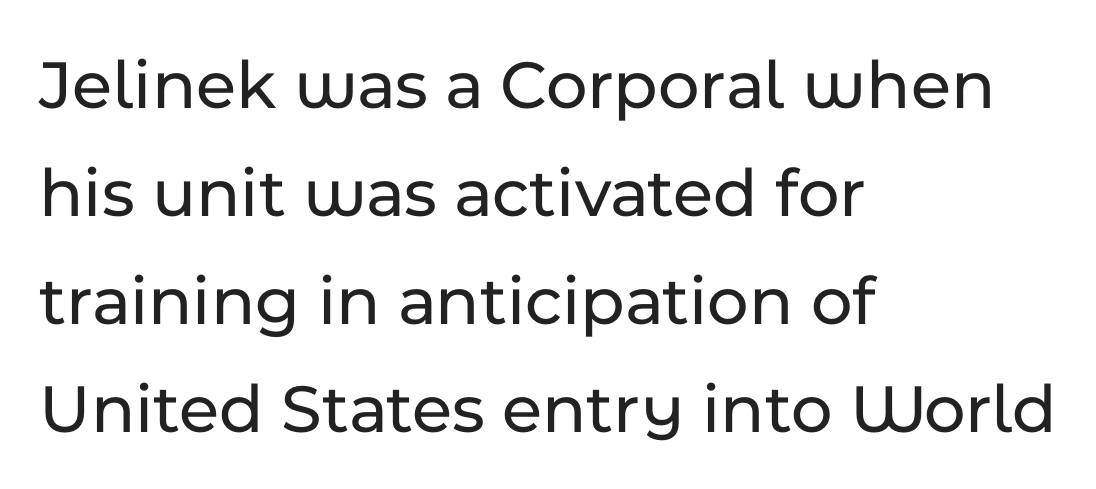
The image shows 71 px sans-serif type, upright; set left-aligned, normal line spacing (1.52x), normal letter spacing, not underlined; low stroke contrast and a medium x-height.
